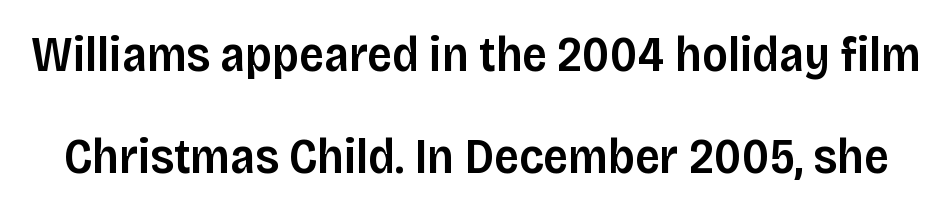
Q: Is the text bold? A: Semi-bold.
Q: Is the text italic (slanted)? A: No, it is upright.
Q: Is the typeface a serif or a sans-serif typeface? A: Sans-serif.
Q: Is the text underlined? A: No.
Q: Is the spacing between letters normal or unusually wide? A: Normal.
Q: Is the spacing between lines tight, normal or loose? A: Loose.
Q: Width (condensed, normal, or wide)? A: Normal.
Q: Stroke contrast? A: Low.
Q: x-height? A: Large.
Q: Monospaced? A: No.
